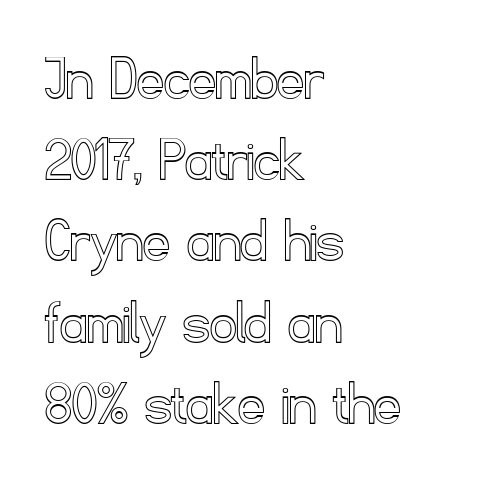
{"italic": "no", "width": "normal", "x_height": "small", "monospaced": "no", "underline": "no", "align": "left", "line_spacing": "normal", "line_spacing_ratio": 1.25, "letter_spacing": "normal", "letter_spacing_em": 0.0, "glyph_px": 65}
